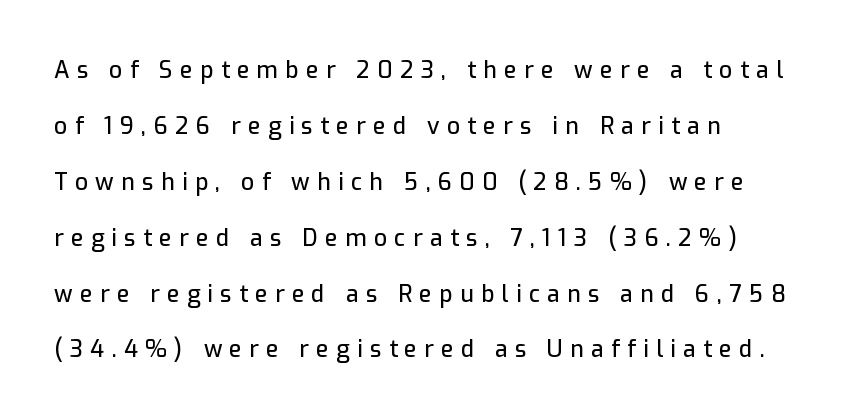
Q: Is the text italic (slanted)? A: No, it is upright.
Q: Is the text underlined? A: No.
Q: How is the paragraph aligned? A: Left-aligned.
Q: Is the spacing between letters normal or unusually wide? A: Unusually wide.
Q: Is the spacing between lines tight, normal or loose? A: Loose.
